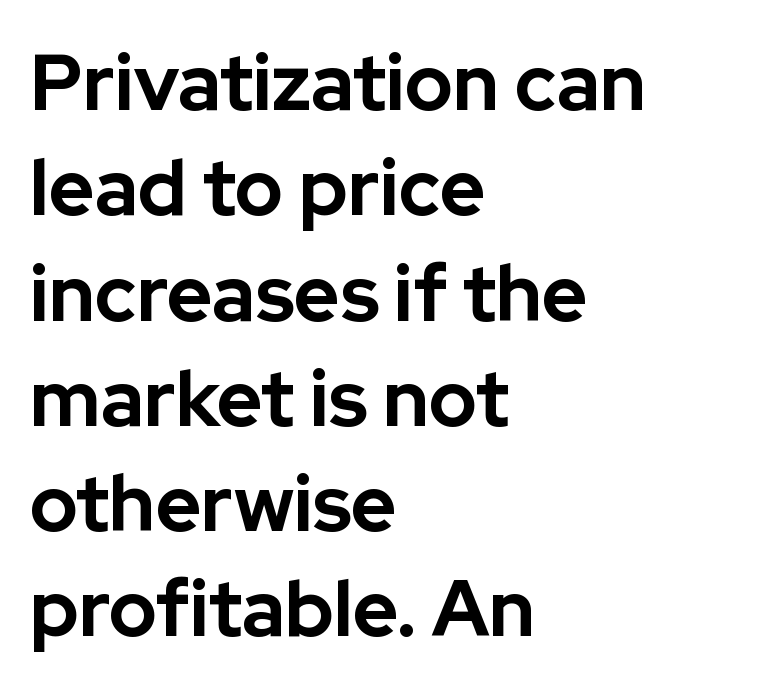
Q: Is the text bold? A: Yes.
Q: Is the text italic (slanted)? A: No, it is upright.
Q: Is the typeface a serif or a sans-serif typeface? A: Sans-serif.
Q: Is the text underlined? A: No.
Q: How is the paragraph aligned? A: Left-aligned.
Q: Is the spacing between letters normal or unusually wide? A: Normal.
Q: Is the spacing between lines tight, normal or loose? A: Normal.
Q: Width (condensed, normal, or wide)? A: Normal.
Q: Stroke contrast? A: Low.
Q: x-height? A: Medium.
Q: Monospaced? A: No.
